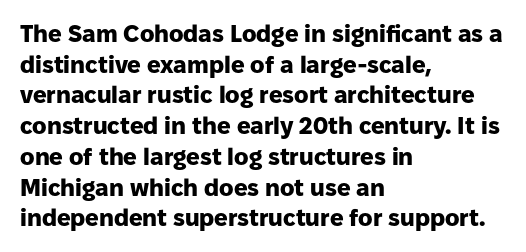
The image shows 24 px bold type, upright; set left-aligned, normal line spacing (1.28x), normal letter spacing, not underlined.
